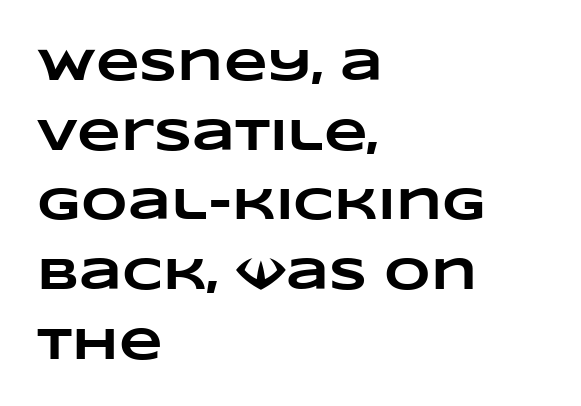
Q: Is the text bold? A: Yes.
Q: Is the text underlined? A: No.
Q: How is the paragraph aligned? A: Left-aligned.
Q: Is the spacing between letters normal or unusually wide? A: Normal.
Q: Is the spacing between lines tight, normal or loose? A: Normal.
Q: Width (condensed, normal, or wide)? A: Wide.
Q: Stroke contrast? A: Low.
Q: x-height? A: Large.
Q: Monospaced? A: No.
